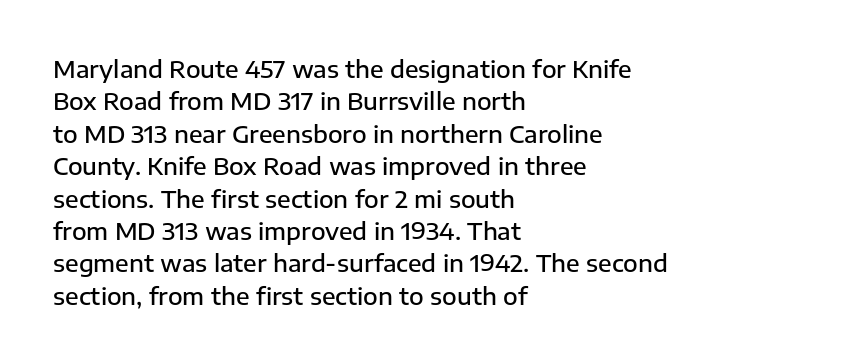
The image shows 24 px text type, upright; set left-aligned, normal line spacing (1.35x), normal letter spacing, not underlined.
